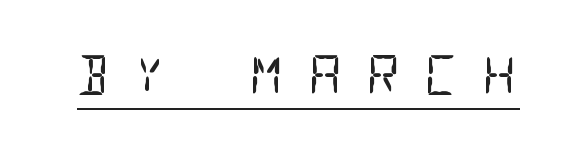
{"serif": "no", "bold": "no", "weight": "regular", "width": "condensed", "stroke_contrast": "low", "x_height": "large", "monospaced": "yes", "underline": "yes", "letter_spacing": "wide", "letter_spacing_em": 0.47, "glyph_px": 52}
